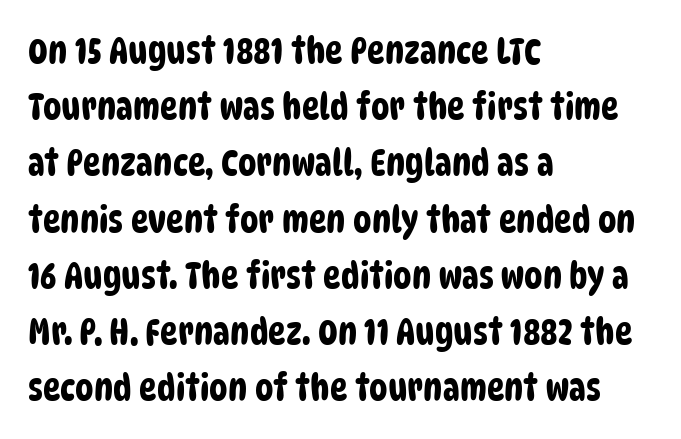
The image shows 37 px condensed sans-serif type; set left-aligned, normal line spacing (1.52x), normal letter spacing, not underlined; low stroke contrast and a large x-height.
